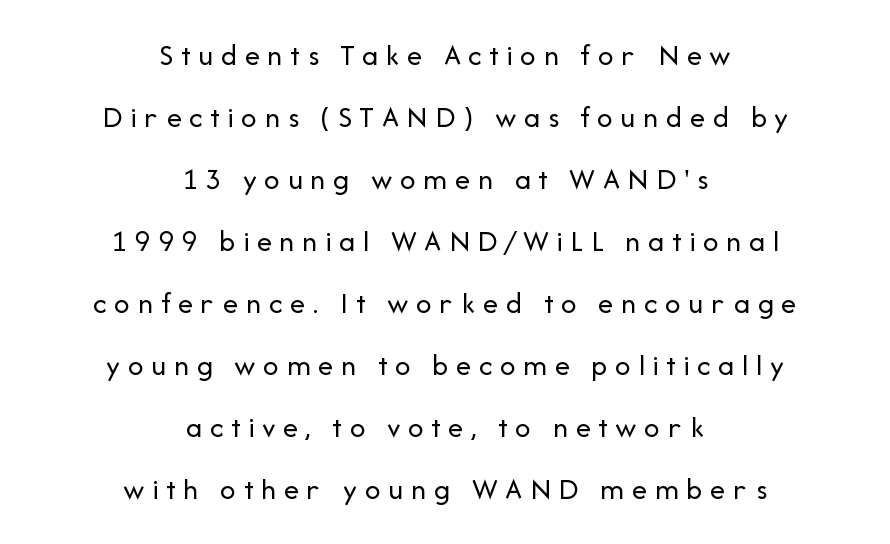
Which margin do the lines hug? Neither — every line sits in the middle. Honestly, the rows look like they've been pulled way apart. Looks like regular typesetting: each glyph gets only the width it needs. The rendering inserts visible extra space after every character. The font is comparable to plain body text, perhaps lighter.
